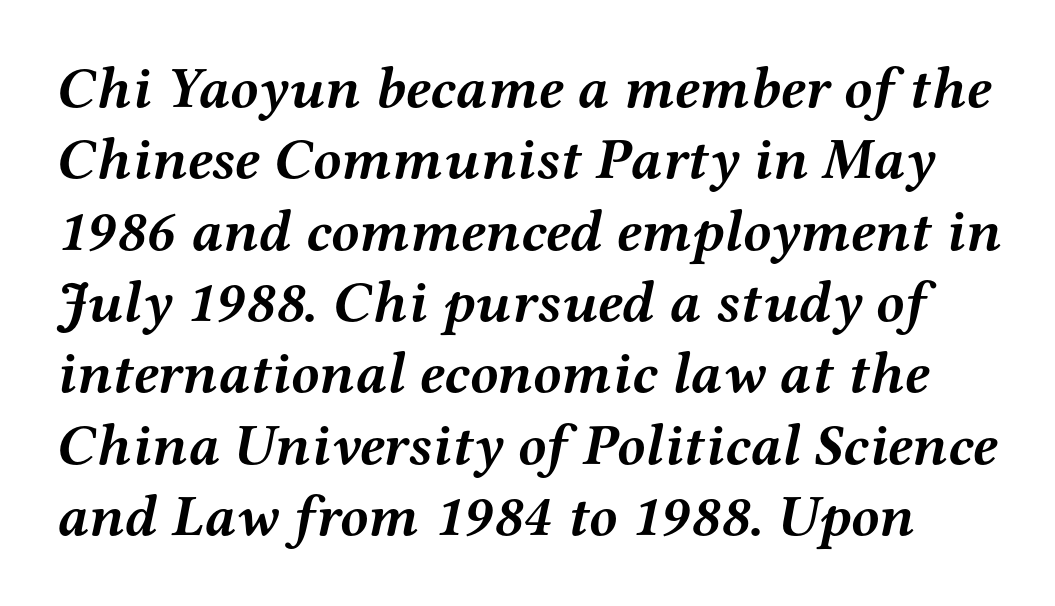
Quick note: italic. The designer went with a serif here, giving each stem small feet. Look at the stroke-to-counter ratio: heavy, a bold. Looks like regular typesetting: each glyph gets only the width it needs. Compared with typical body copy, the letter spacing here is the same. The zone under the glyphs is completely vacant.
